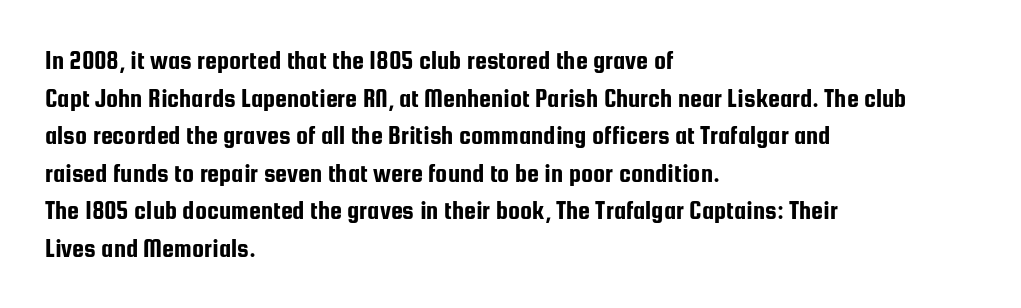
Q: Is the text italic (slanted)? A: No, it is upright.
Q: Is the text underlined? A: No.
Q: How is the paragraph aligned? A: Left-aligned.
Q: Is the spacing between letters normal or unusually wide? A: Normal.
Q: Is the spacing between lines tight, normal or loose? A: Normal.
